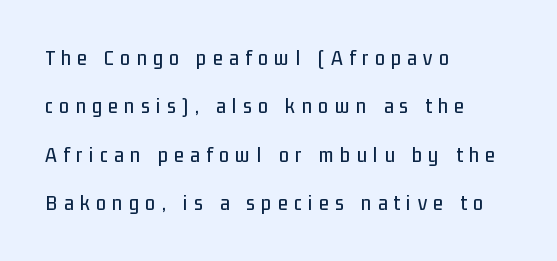
Q: Is the text italic (slanted)? A: No, it is upright.
Q: Is the text underlined? A: No.
Q: How is the paragraph aligned? A: Left-aligned.
Q: Is the spacing between letters normal or unusually wide? A: Unusually wide.
Q: Is the spacing between lines tight, normal or loose? A: Loose.
